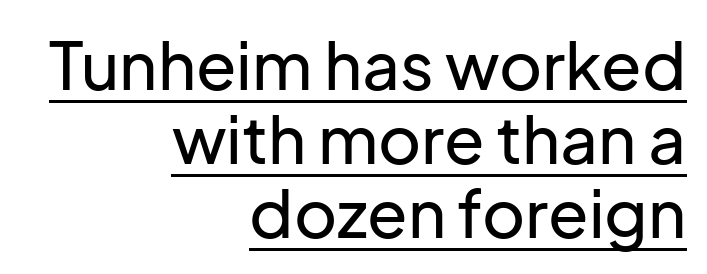
Leftover space on each line is placed entirely before the opening word. What kind of face is this? One without serifs — a sans. These lines are rendered in a variable-pitch font. Descenders here cross a horizontal rule under the line.
